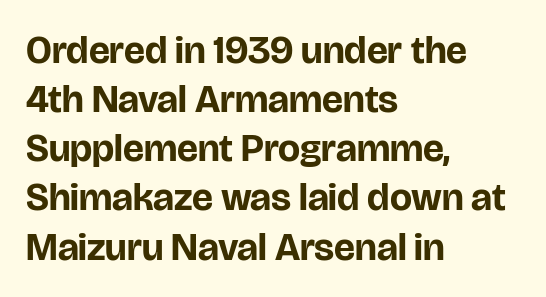
{"serif": "no", "italic": "no", "bold": "yes", "weight": "bold", "width": "normal", "stroke_contrast": "low", "x_height": "large", "monospaced": "no", "underline": "no", "align": "left", "line_spacing": "normal", "line_spacing_ratio": 1.26, "letter_spacing": "normal", "letter_spacing_em": 0.0, "glyph_px": 39}
